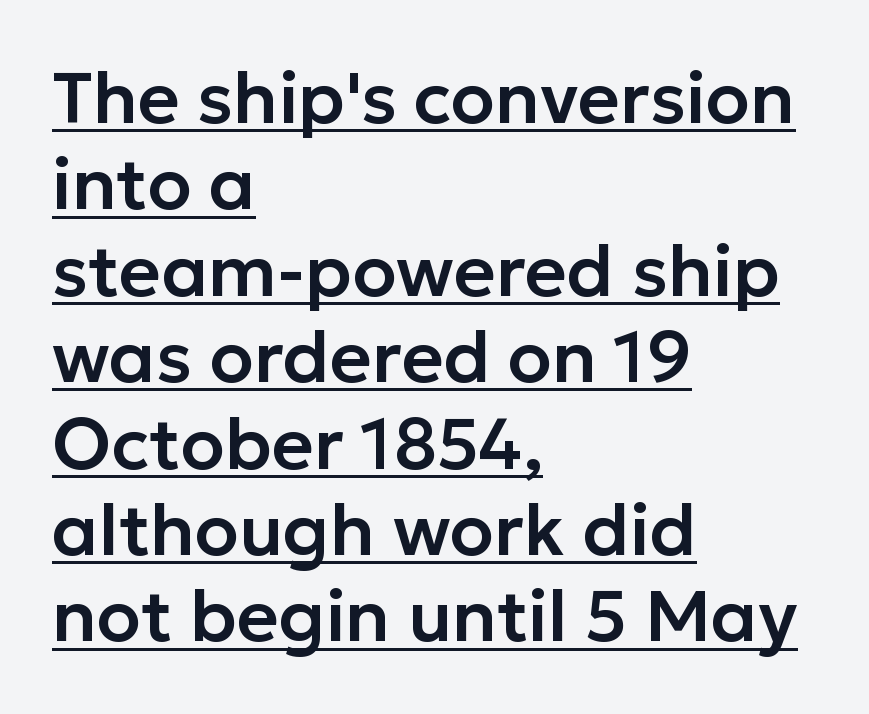
The image shows 72 px sans-serif type, upright; set left-aligned, line spacing 1.2x, normal letter spacing, underlined; low stroke contrast and a medium x-height.
